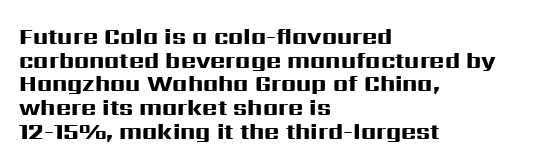
The image shows 23 px bold type, upright; set left-aligned, tight line spacing (1.03x), normal letter spacing, not underlined.
